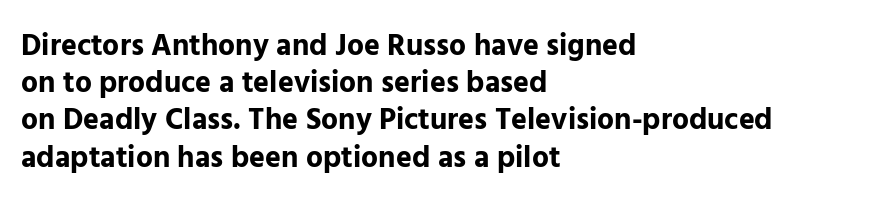
Strong, thick strokes mark this as bold type. You can tell it's not italic because the verticals are truly vertical. Unlike a traditional serif, this face leaves its strokes unadorned. Do the characters align in a grid? No, the font is proportional. Is the letter spacing exaggerated? No — it looks like the ordinary default. Bare-footed words on every line.
